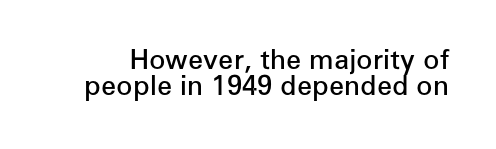
{"italic": "no", "bold": "semi", "underline": "no", "line_spacing": "tight", "line_spacing_ratio": 0.97, "letter_spacing": "normal", "letter_spacing_em": 0.0, "glyph_px": 27}
